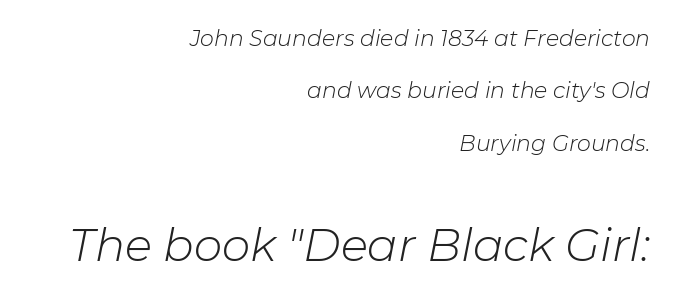
{"italic": "yes", "lean": "right", "slant_degrees": 11, "bold": "no", "weight": "light", "width": "normal", "stroke_contrast": "low", "x_height": "medium", "monospaced": "no", "underline": "no", "align": "right", "line_spacing": "loose", "line_spacing_ratio": 2.38, "letter_spacing": "normal", "letter_spacing_em": 0.0, "larger_block": "second", "size_ratio": 2.05, "glyph_px": 45}
